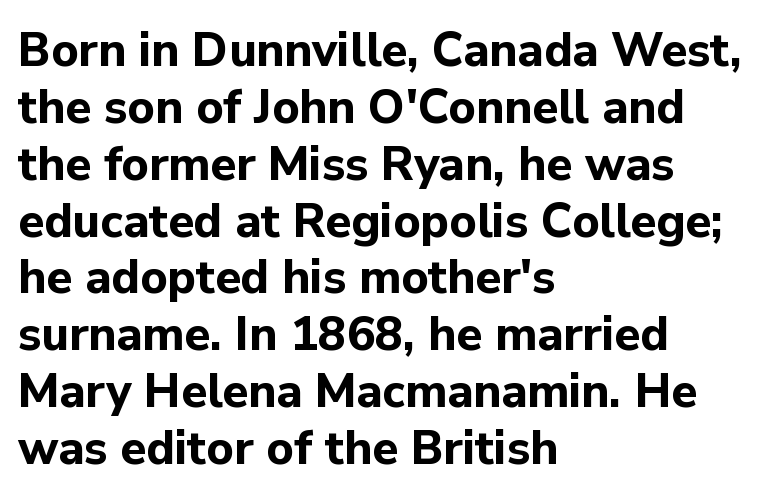
The image shows 47 px bold sans-serif type, upright; set left-aligned, line spacing 1.21x, normal letter spacing, not underlined; low stroke contrast and a medium x-height.
